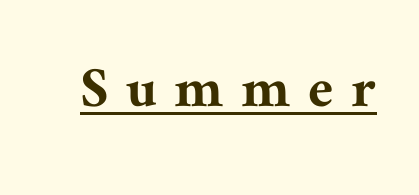
Q: Is the text italic (slanted)? A: No, it is upright.
Q: Is the typeface a serif or a sans-serif typeface? A: Serif.
Q: Is the text underlined? A: Yes.
Q: Is the spacing between letters normal or unusually wide? A: Unusually wide.
Q: Width (condensed, normal, or wide)? A: Normal.
Q: Stroke contrast? A: Medium.
Q: x-height? A: Medium.
Q: Monospaced? A: No.
